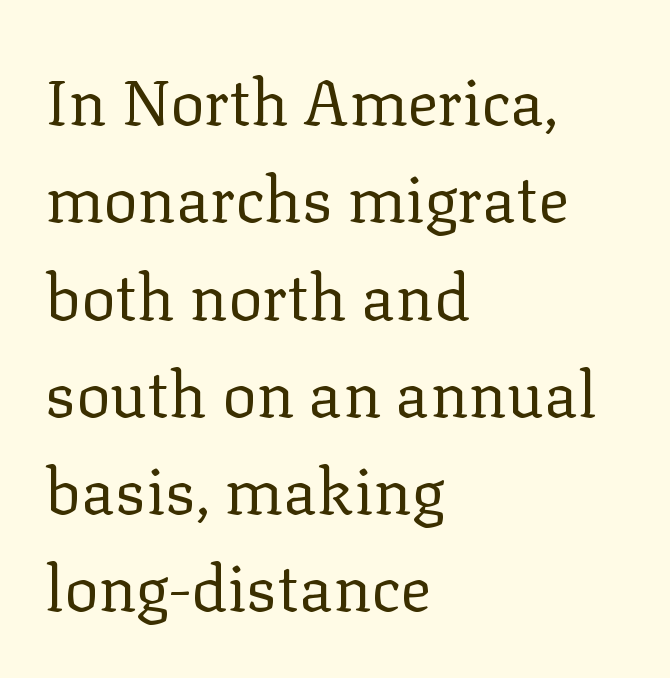
Q: Is the text bold? A: No.
Q: Is the text italic (slanted)? A: No, it is upright.
Q: Is the typeface a serif or a sans-serif typeface? A: Serif.
Q: Is the text underlined? A: No.
Q: How is the paragraph aligned? A: Left-aligned.
Q: Is the spacing between letters normal or unusually wide? A: Normal.
Q: Is the spacing between lines tight, normal or loose? A: Normal.
Q: Width (condensed, normal, or wide)? A: Normal.
Q: Stroke contrast? A: Low.
Q: x-height? A: Medium.
Q: Monospaced? A: No.
